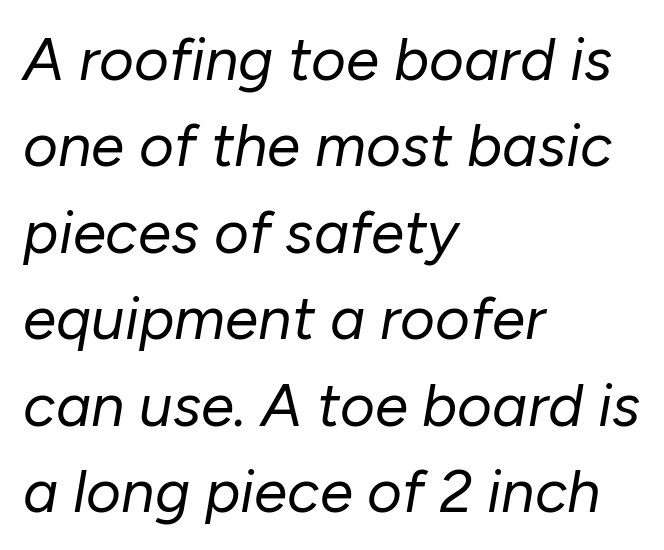
Stems and bowls with no extra thickness — not bold. The whole block is typeset with a tilt. A classic flush-left, rag-right setting is used for this passage. Honestly, there is no underline to notice here at all. Think of a printed novel: that variable character pitch is what you see here. How would I describe the line gaps? Plain and ordinary.
